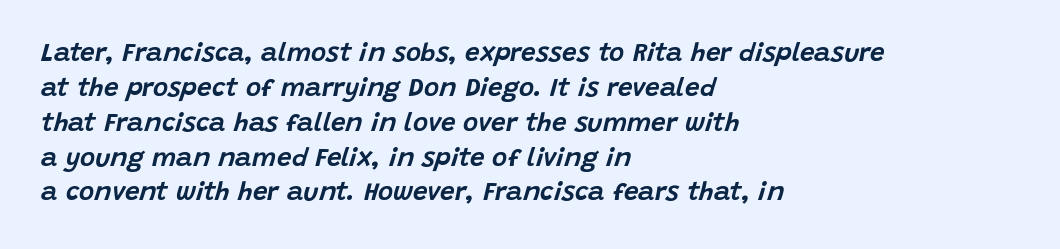
The image shows 26 px text type, italic (leaning right); set left-aligned, normal line spacing (1.34x), normal letter spacing, not underlined.
